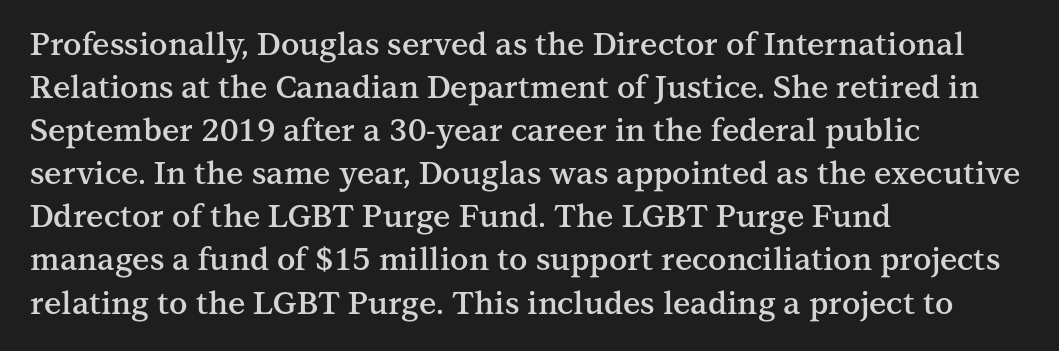
{"serif": "yes", "italic": "no", "bold": "semi", "weight": "semibold", "width": "normal", "stroke_contrast": "medium", "x_height": "medium", "monospaced": "no", "underline": "no", "align": "left", "line_spacing": "normal", "line_spacing_ratio": 1.39, "letter_spacing": "normal", "letter_spacing_em": 0.0, "glyph_px": 31}
